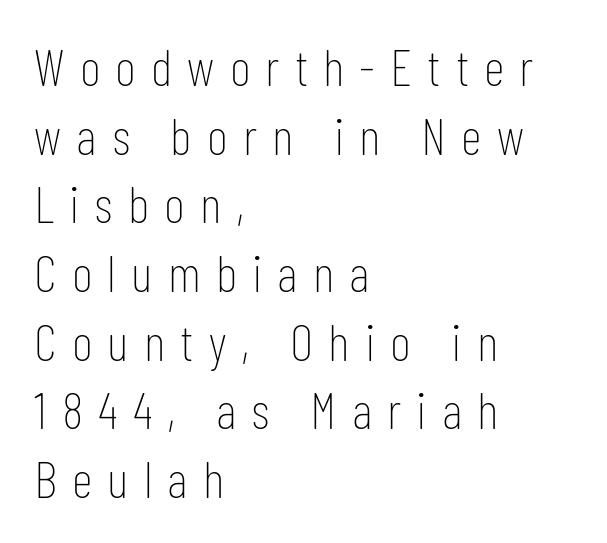
Ink coverage per letter is moderate at most. If you drew a ruler down the left edge, every line would touch it. Italic: no, the glyphs are upright roman. The letters advance in unequal steps, a hallmark of proportional type.
